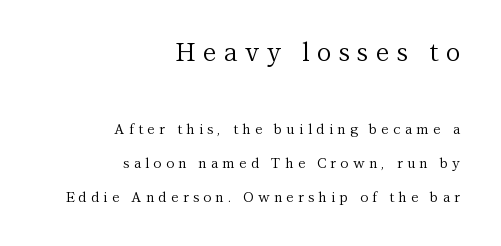
Q: Is the text bold? A: No.
Q: Is the text italic (slanted)? A: No, it is upright.
Q: Is the text underlined? A: No.
Q: How is the paragraph aligned? A: Right-aligned.
Q: Is the spacing between letters normal or unusually wide? A: Unusually wide.
Q: Is the spacing between lines tight, normal or loose? A: Loose.
Q: Which block of text is set in a larger size, the first (top) or the second (bottom)? A: The first (top) one.
